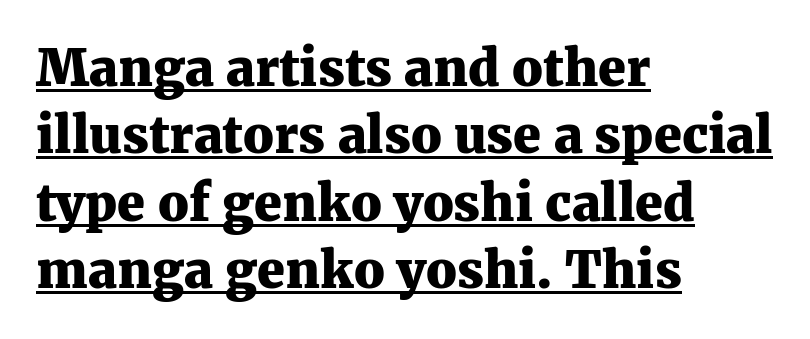
Q: Is the text bold? A: Yes.
Q: Is the text italic (slanted)? A: No, it is upright.
Q: Is the typeface a serif or a sans-serif typeface? A: Serif.
Q: Is the text underlined? A: Yes.
Q: How is the paragraph aligned? A: Left-aligned.
Q: Is the spacing between letters normal or unusually wide? A: Normal.
Q: Is the spacing between lines tight, normal or loose? A: Normal.
Q: Width (condensed, normal, or wide)? A: Normal.
Q: Stroke contrast? A: Medium.
Q: x-height? A: Medium.
Q: Monospaced? A: No.
